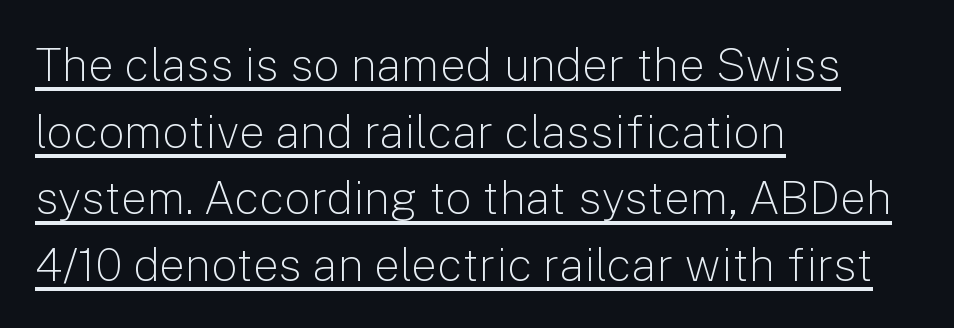
No chunkiness to these letters — they're not bold. This sample has the flowing, uneven cadence of proportional lettering. Each letter's strokes conclude bluntly, with no projecting serifs. A roman cut, with each character standing at attention. Compared with a centered layout, this one pins lines to the left instead. Leading: standard.
